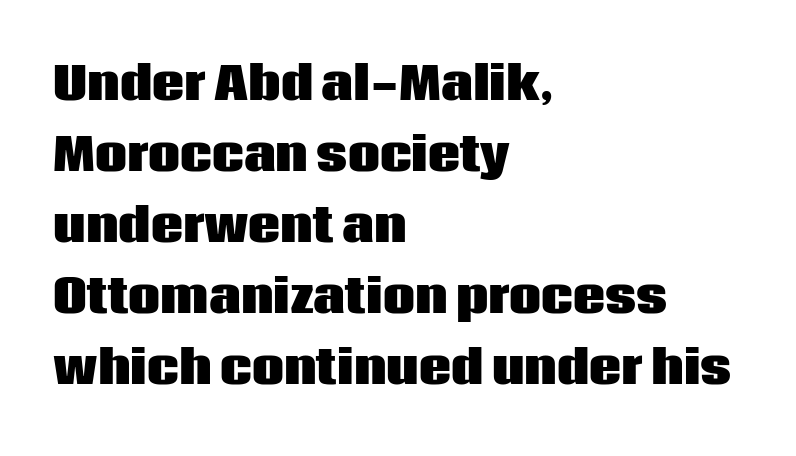
Q: Is the text bold? A: Yes.
Q: Is the text italic (slanted)? A: No, it is upright.
Q: Is the typeface a serif or a sans-serif typeface? A: Sans-serif.
Q: Is the text underlined? A: No.
Q: How is the paragraph aligned? A: Left-aligned.
Q: Is the spacing between letters normal or unusually wide? A: Normal.
Q: Is the spacing between lines tight, normal or loose? A: Normal.
Q: Width (condensed, normal, or wide)? A: Normal.
Q: Stroke contrast? A: Low.
Q: x-height? A: Large.
Q: Monospaced? A: No.
